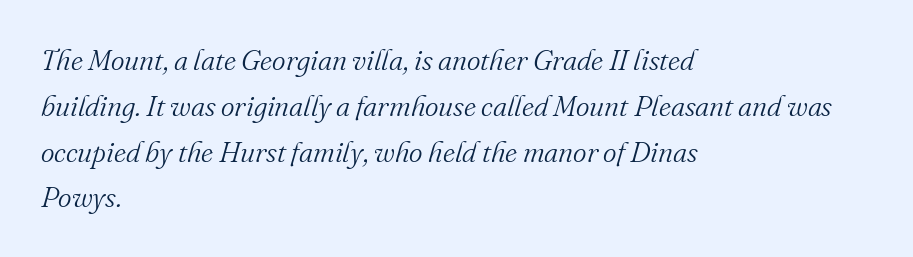
Rows of type keep a routine distance in the vertical direction. Descenders hang freely into open space. These lines are rendered in a variable-pitch font. These lines are composed in type with serifs. The text block is weighted toward the left margin, trailing off unevenly rightward.
